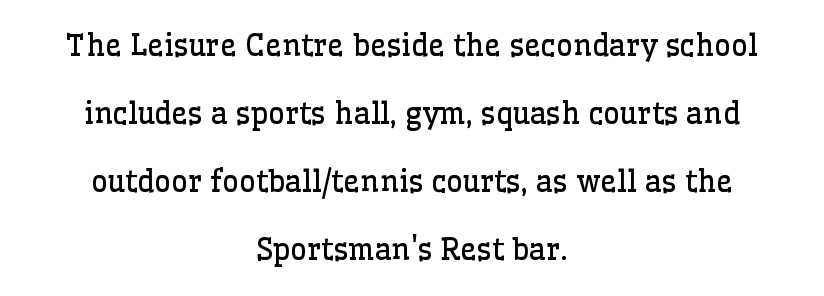
These lines are rendered in a variable-pitch font. Baseline-to-baseline distance is far greater than the letter height. Typographically, this falls in the serif category. The passage is arranged like a title page — every line centered.
